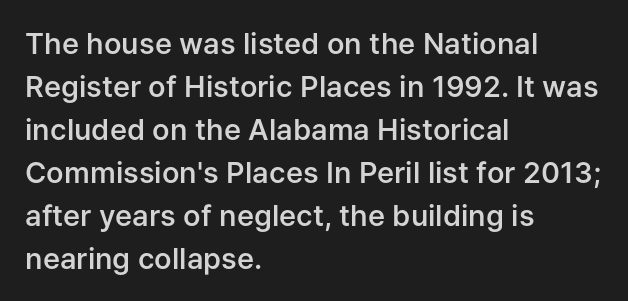
Q: Is the text bold? A: Semi-bold.
Q: Is the text italic (slanted)? A: No, it is upright.
Q: Is the typeface a serif or a sans-serif typeface? A: Sans-serif.
Q: Is the text underlined? A: No.
Q: How is the paragraph aligned? A: Left-aligned.
Q: Is the spacing between letters normal or unusually wide? A: Normal.
Q: Is the spacing between lines tight, normal or loose? A: Normal.
Q: Width (condensed, normal, or wide)? A: Normal.
Q: Stroke contrast? A: Low.
Q: x-height? A: Medium.
Q: Monospaced? A: No.
